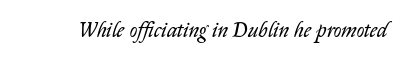
The image shows 21 px text type, italic (leaning right); set normal letter spacing, not underlined.
